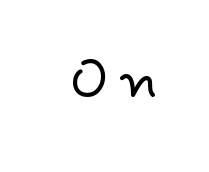
The image shows 69 px light, wide sans-serif type, upright; set not underlined; low stroke contrast and a small x-height.
